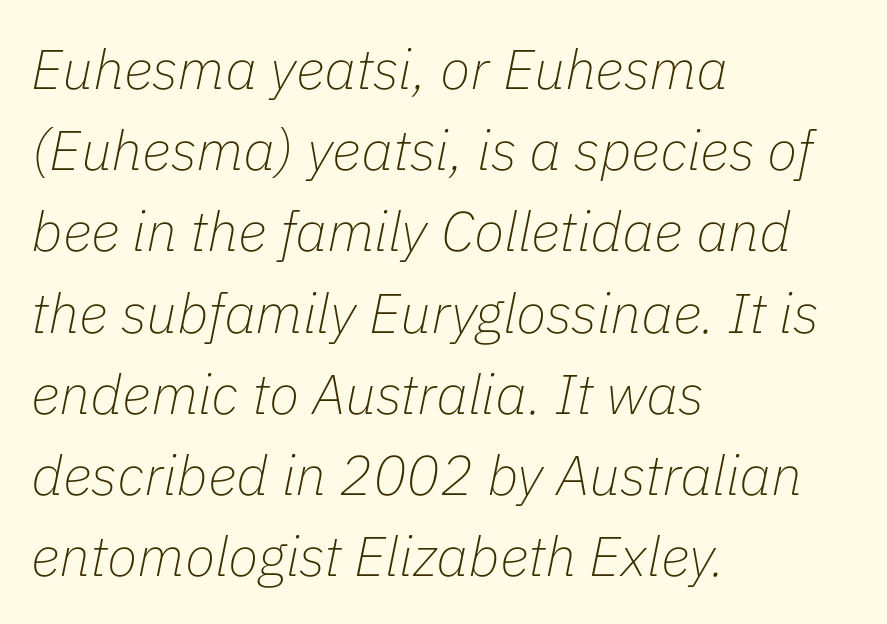
The image shows 56 px thin type, italic (leaning right); set left-aligned, normal line spacing (1.45x), normal letter spacing, not underlined; low stroke contrast and a medium x-height.
